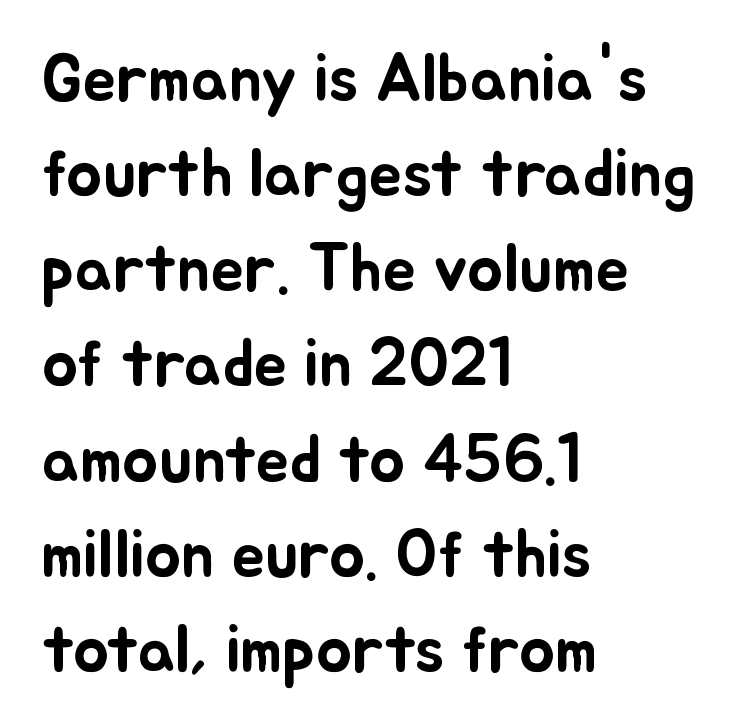
Q: Is the text italic (slanted)? A: No, it is upright.
Q: Is the text underlined? A: No.
Q: How is the paragraph aligned? A: Left-aligned.
Q: Is the spacing between letters normal or unusually wide? A: Normal.
Q: Is the spacing between lines tight, normal or loose? A: Normal.
Q: Width (condensed, normal, or wide)? A: Normal.
Q: Stroke contrast? A: Low.
Q: x-height? A: Small.
Q: Monospaced? A: No.
